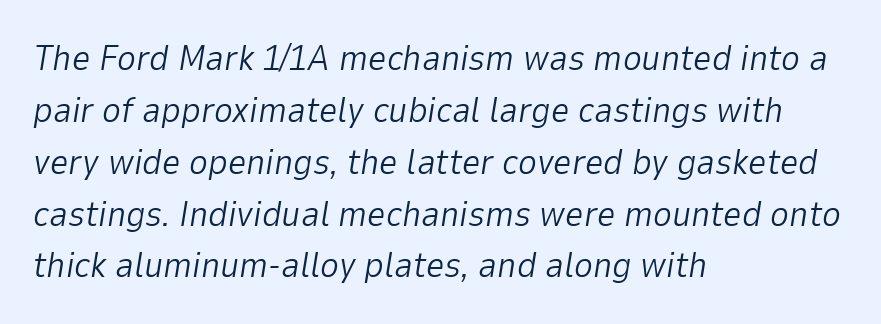
{"italic": "yes", "lean": "right", "slant_degrees": 9, "bold": "no", "weight": "light", "width": "normal", "stroke_contrast": "low", "x_height": "medium", "monospaced": "no", "underline": "no", "align": "left", "line_spacing": "normal", "line_spacing_ratio": 1.44, "letter_spacing": "normal", "letter_spacing_em": 0.0, "glyph_px": 36}
